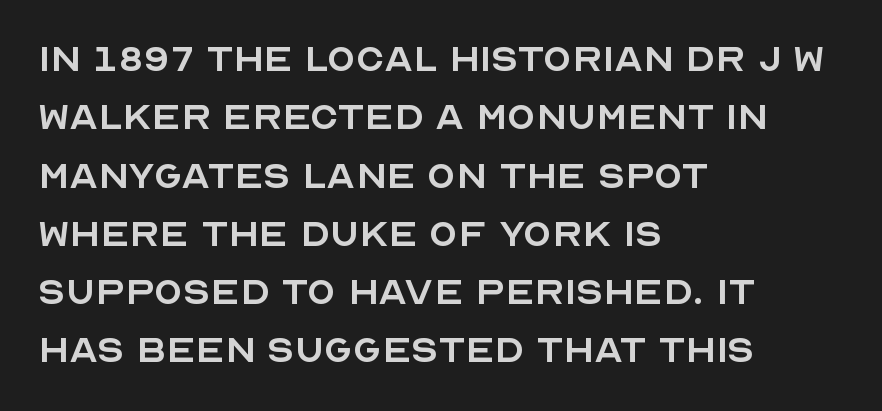
The image shows 47 px regular-weight sans-serif type, upright; set left-aligned, line spacing 1.24x, normal letter spacing, not underlined; a large x-height.
